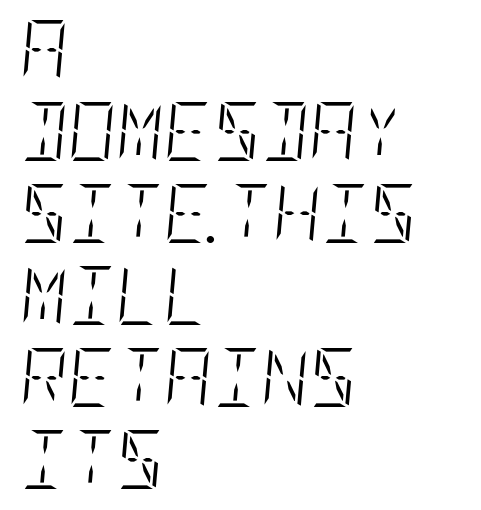
The image shows 59 px light, condensed type, italic (leaning right); set left-aligned, normal line spacing (1.39x), normal letter spacing, not underlined; low stroke contrast and a large x-height.
